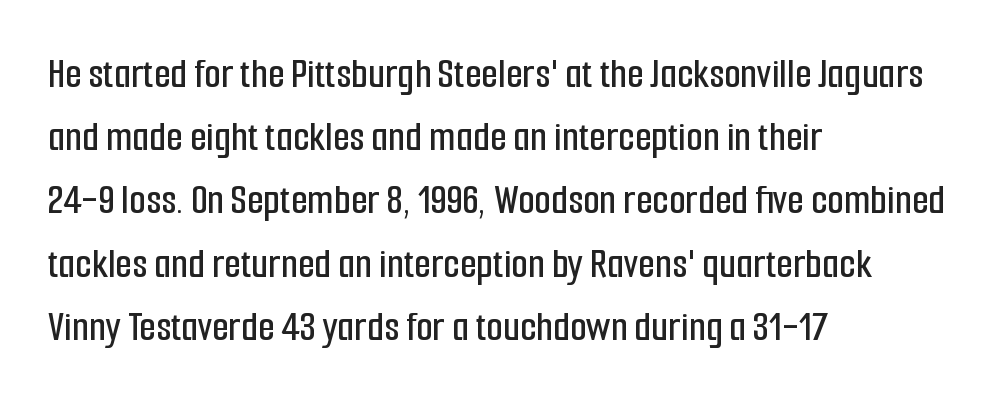
The designer went with a sans here, leaving each stem footless. These lines are set flush left with a ragged right edge. The face used here is proportionally spaced, like ordinary book or web type. The words here are not underlined. Regarding leading, the lines here are spaced in the standard way.
